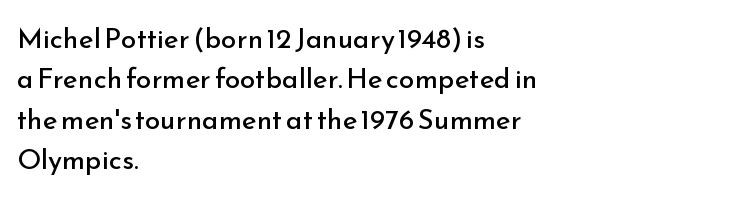
This is not heavy type; no bold has been used. A normal amount of white space separates one row of letters from the next. The tracking reads as untouched default to a designer's eye. Underlining? Definitely not there.
